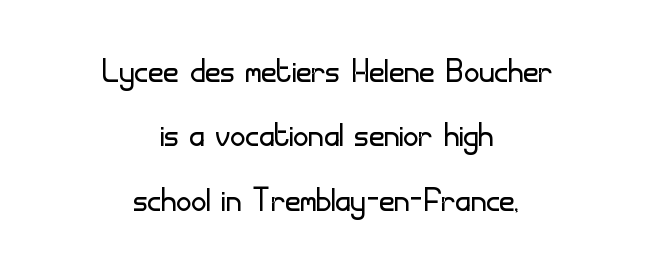
Designer's note — italics off, roman on. These lines are composed in type without serifs. Observe the ordinary spacing: letters are neighbours, not strangers. Letters have the restrained weight of plain body copy at most. Descenders hang freely into open space. Does the copy run flush right? No — it is centered line by line.
